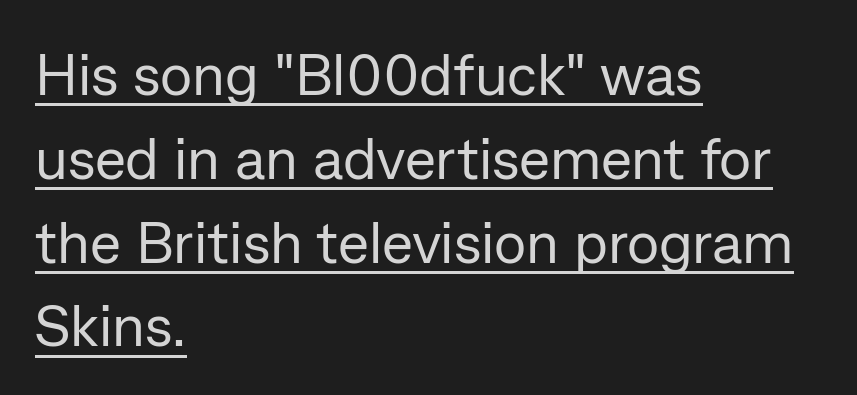
The image shows 59 px regular-weight sans-serif type, upright; set left-aligned, normal line spacing (1.42x), normal letter spacing, underlined; low stroke contrast and a medium x-height.
